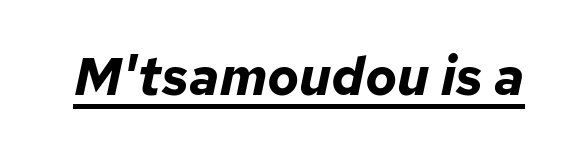
Is this a fixed-width face? No — the glyphs have proportional, varying widths. This sample carries an underscore along the baseline area. Standard letterfit; no display-style spreading of the glyphs. Each glyph is drawn with heavy, bold strokes. Characters are canted at an angle relative to the baseline's perpendicular.
